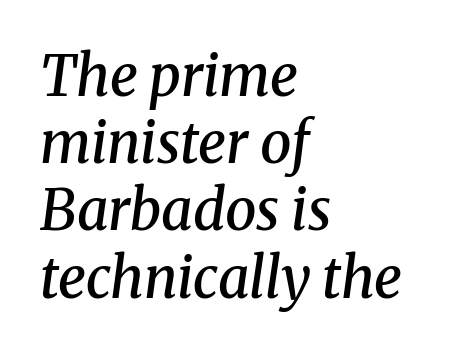
The image shows 56 px semibold serif type, italic (leaning right); set left-aligned, line spacing 1.2x, normal letter spacing, not underlined; medium stroke contrast and a medium x-height.
